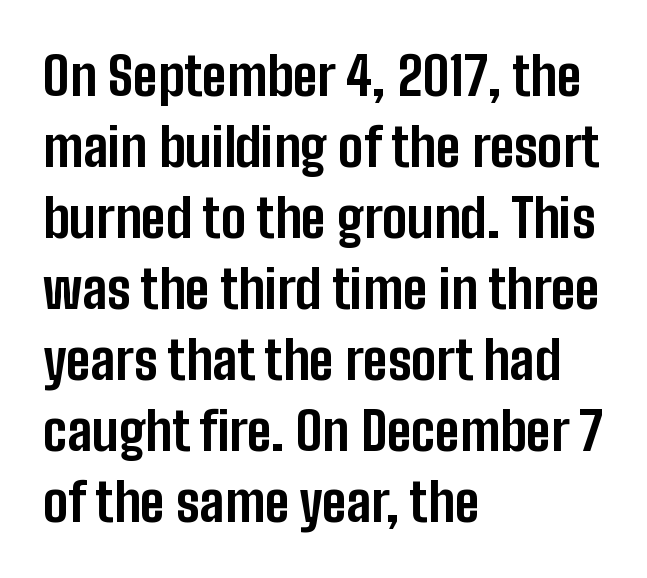
Q: Is the text bold? A: Yes.
Q: Is the text italic (slanted)? A: No, it is upright.
Q: Is the typeface a serif or a sans-serif typeface? A: Sans-serif.
Q: Is the text underlined? A: No.
Q: How is the paragraph aligned? A: Left-aligned.
Q: Is the spacing between letters normal or unusually wide? A: Normal.
Q: Is the spacing between lines tight, normal or loose? A: Normal.
Q: Width (condensed, normal, or wide)? A: Condensed.
Q: Stroke contrast? A: Low.
Q: x-height? A: Medium.
Q: Monospaced? A: No.
